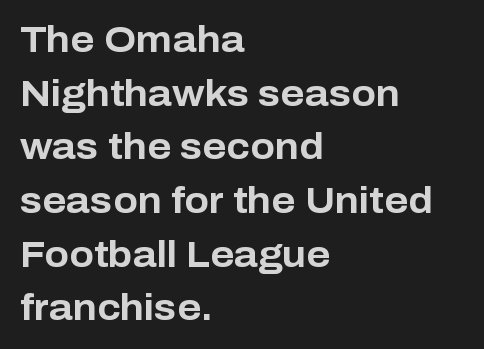
Q: Is the text bold? A: Yes.
Q: Is the text italic (slanted)? A: No, it is upright.
Q: Is the typeface a serif or a sans-serif typeface? A: Sans-serif.
Q: Is the text underlined? A: No.
Q: How is the paragraph aligned? A: Left-aligned.
Q: Is the spacing between letters normal or unusually wide? A: Normal.
Q: Is the spacing between lines tight, normal or loose? A: Normal.
Q: Width (condensed, normal, or wide)? A: Normal.
Q: Stroke contrast? A: Low.
Q: x-height? A: Medium.
Q: Monospaced? A: No.
